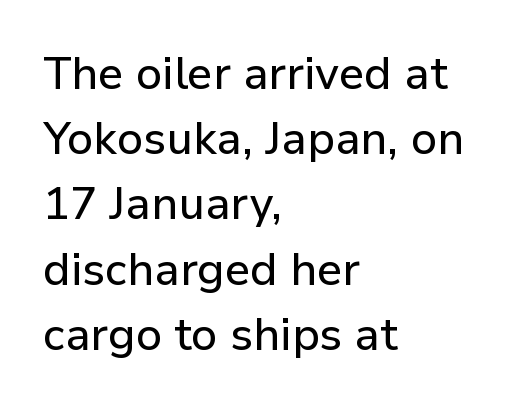
The image shows 45 px sans-serif type, upright; set left-aligned, normal line spacing (1.45x), normal letter spacing, not underlined; low stroke contrast and a medium x-height.
